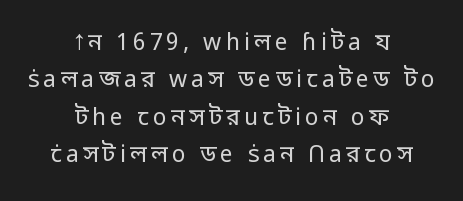
{"italic": "no", "bold": "no", "underline": "no", "align": "center", "line_spacing": "normal", "line_spacing_ratio": 1.63, "glyph_px": 23}
